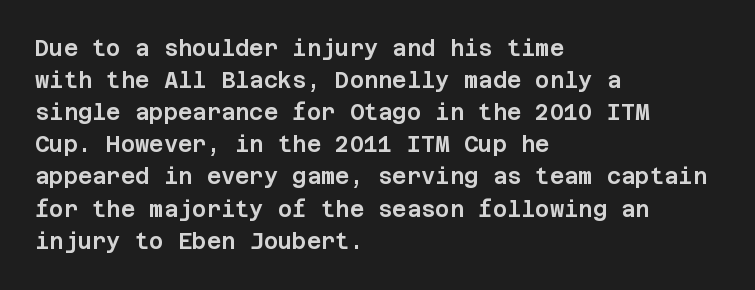
{"italic": "no", "underline": "no", "align": "left", "line_spacing": "normal", "line_spacing_ratio": 1.46, "letter_spacing": "normal", "letter_spacing_em": 0.0, "glyph_px": 22}
